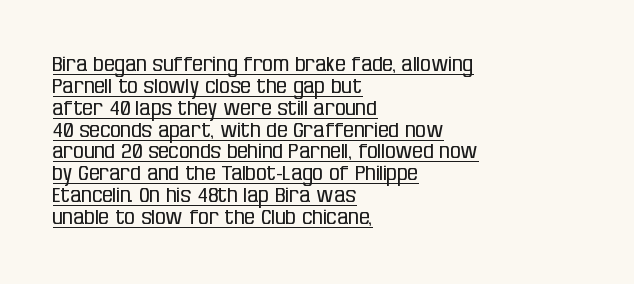
The image shows 21 px text type, upright; set left-aligned, tight line spacing (1.04x), normal letter spacing, underlined.
